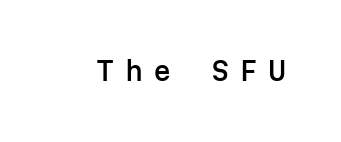
Q: Is the text italic (slanted)? A: No, it is upright.
Q: Is the text underlined? A: No.
Q: Is the spacing between letters normal or unusually wide? A: Unusually wide.
